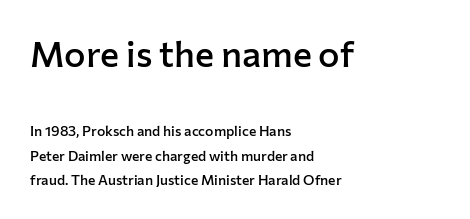
The image shows 36 px semibold sans-serif type, upright; set left-aligned, line spacing 1.74x, normal letter spacing, not underlined; the first (top) block is 2.57x larger; low stroke contrast and a medium x-height.
